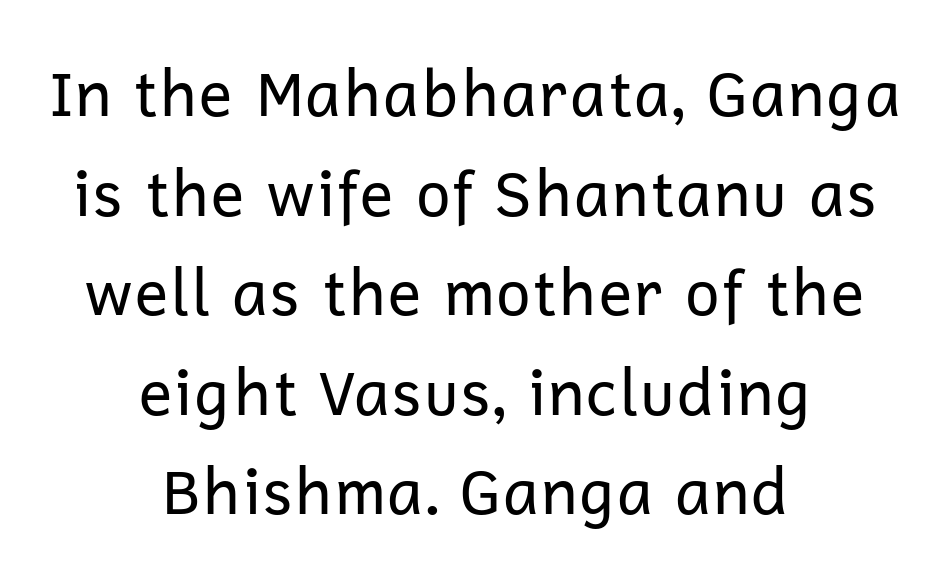
The image shows 63 px regular-weight sans-serif type, upright; set centered, normal line spacing (1.58x), normal letter spacing, not underlined; low stroke contrast and a medium x-height.
